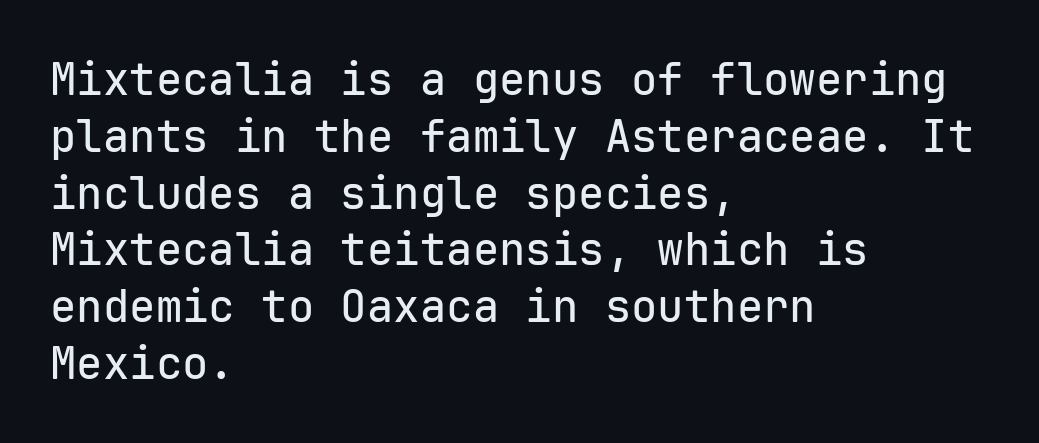
{"serif": "no", "italic": "no", "width": "normal", "stroke_contrast": "low", "x_height": "medium", "monospaced": "yes", "underline": "no", "align": "left", "line_spacing": "normal", "line_spacing_ratio": 1.29, "letter_spacing": "normal", "letter_spacing_em": 0.0, "glyph_px": 44}
